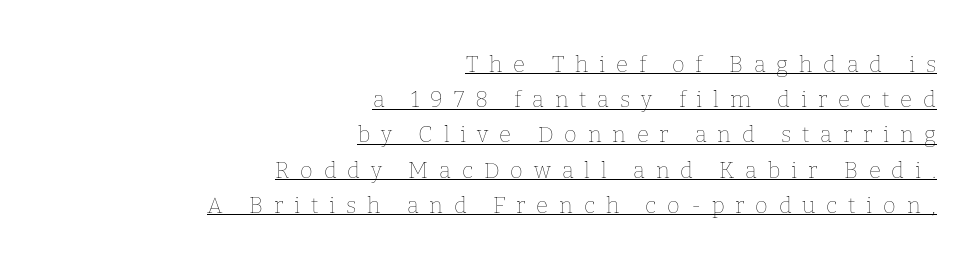
{"italic": "no", "bold": "no", "underline": "yes", "align": "right", "line_spacing": "normal", "line_spacing_ratio": 1.6, "letter_spacing": "wide", "letter_spacing_em": 0.49, "glyph_px": 22}
